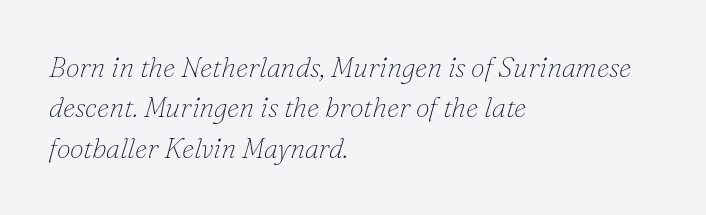
Q: Is the text bold? A: No.
Q: Is the text italic (slanted)? A: Yes, it leans right by about 16 degrees.
Q: Is the typeface a serif or a sans-serif typeface? A: Serif.
Q: Is the text underlined? A: No.
Q: How is the paragraph aligned? A: Left-aligned.
Q: Is the spacing between letters normal or unusually wide? A: Normal.
Q: Is the spacing between lines tight, normal or loose? A: Normal.
Q: Width (condensed, normal, or wide)? A: Normal.
Q: Stroke contrast? A: Low.
Q: x-height? A: Small.
Q: Monospaced? A: No.
